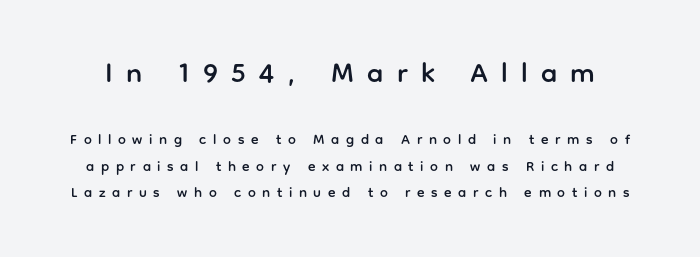
The image shows 28 px sans-serif type, upright; set line spacing 1.89x, unusually wide letter spacing (+0.47 em), not underlined; the first (top) block is 2.0x larger; low stroke contrast and a medium x-height.
